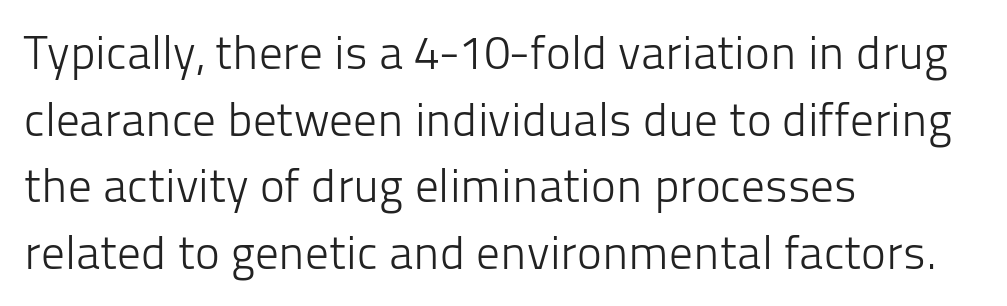
Weight class: somewhere from thin through regular. Posture: upright roman. Reading down the block, your eye returns to a fixed left position each line. Only glyphs here, with clear space below each row. The face used here is rendered with its standard letterfit.
